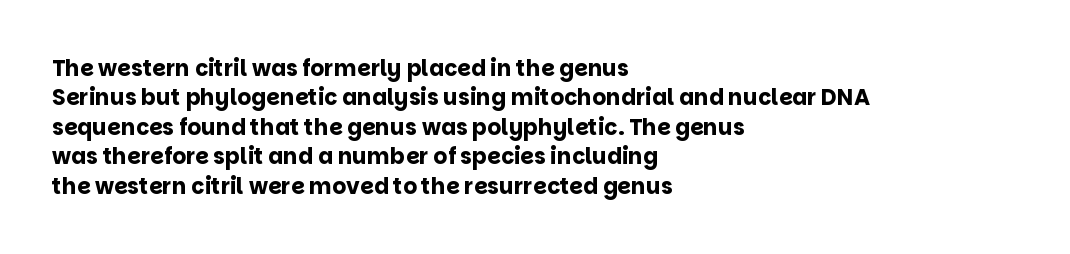
{"italic": "no", "bold": "yes", "underline": "no", "align": "left", "line_spacing": "normal", "line_spacing_ratio": 1.34, "letter_spacing": "normal", "letter_spacing_em": 0.0, "glyph_px": 22}
